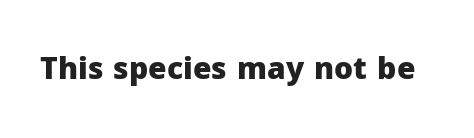
{"serif": "no", "italic": "no", "bold": "yes", "weight": "heavy", "width": "normal", "stroke_contrast": "low", "x_height": "medium", "monospaced": "no", "underline": "no", "letter_spacing": "normal", "letter_spacing_em": 0.0, "glyph_px": 30}
